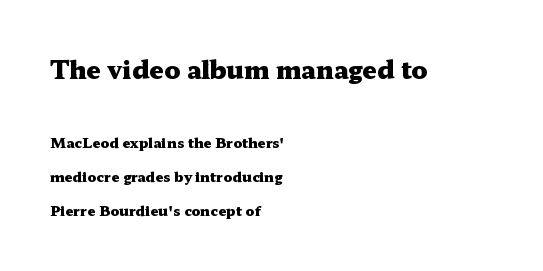
Nobody drew a line under any word here. Posture: straight, roman, zero tilt. The text block is weighted toward the left margin, trailing off unevenly rightward. The passage shown begins with its larger block and ends with its smaller one. Successive baselines arrive slowly, with a big drop between each.
